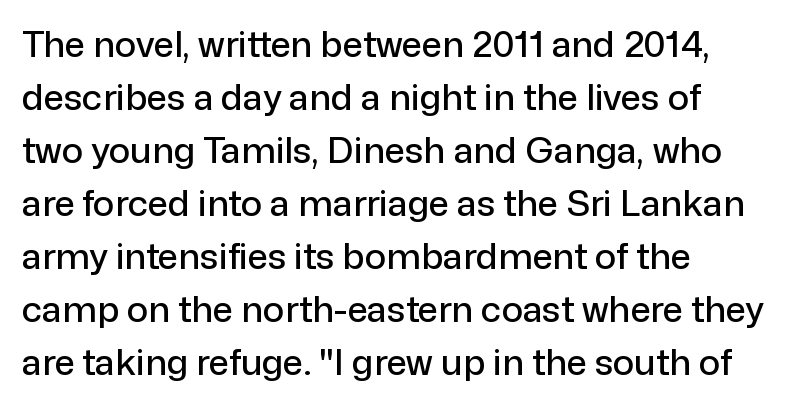
The image shows 36 px sans-serif type, upright; set left-aligned, normal line spacing (1.47x), normal letter spacing, not underlined; low stroke contrast and a medium x-height.
